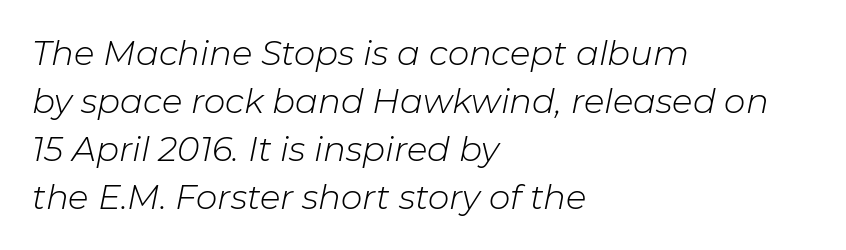
The image shows 34 px light type, italic (leaning right); set left-aligned, normal line spacing (1.41x), normal letter spacing, not underlined; low stroke contrast and a medium x-height.
